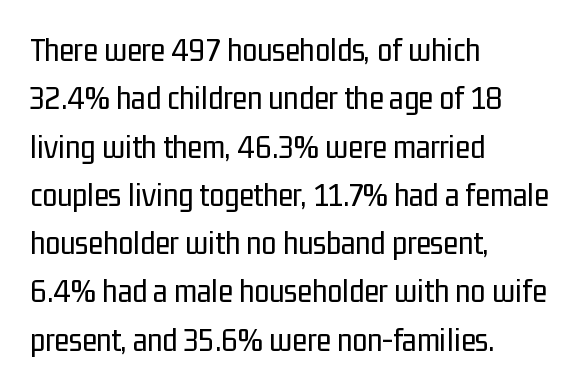
{"serif": "no", "italic": "no", "bold": "no", "weight": "regular", "width": "condensed", "stroke_contrast": "low", "x_height": "medium", "monospaced": "no", "underline": "no", "align": "left", "line_spacing": "normal", "line_spacing_ratio": 1.42, "letter_spacing": "normal", "letter_spacing_em": 0.0, "glyph_px": 34}
